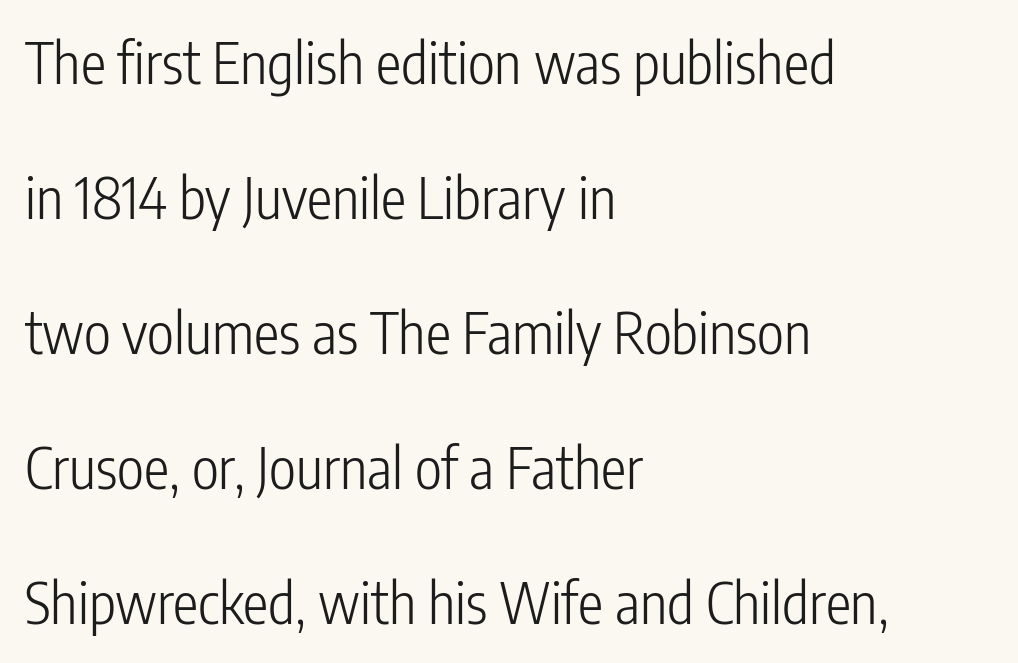
{"serif": "no", "italic": "no", "bold": "no", "weight": "light", "width": "condensed", "stroke_contrast": "low", "x_height": "medium", "monospaced": "no", "underline": "no", "align": "left", "line_spacing": "loose", "line_spacing_ratio": 2.37, "letter_spacing": "normal", "letter_spacing_em": 0.0, "glyph_px": 57}
